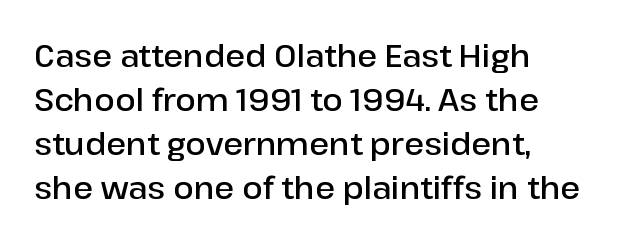
{"serif": "no", "italic": "no", "bold": "semi", "weight": "semibold", "width": "normal", "stroke_contrast": "low", "x_height": "medium", "monospaced": "no", "underline": "no", "align": "left", "line_spacing": "normal", "line_spacing_ratio": 1.47, "letter_spacing": "normal", "letter_spacing_em": 0.0, "glyph_px": 30}
